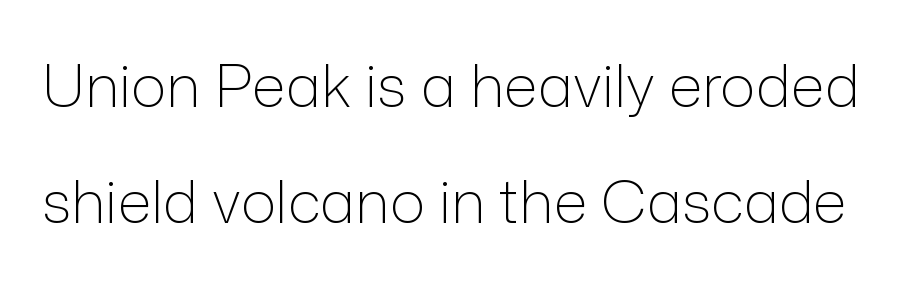
{"serif": "no", "italic": "no", "bold": "no", "weight": "light", "width": "normal", "stroke_contrast": "low", "x_height": "medium", "monospaced": "no", "underline": "no", "line_spacing": "loose", "line_spacing_ratio": 1.96, "letter_spacing": "normal", "letter_spacing_em": 0.0, "glyph_px": 59}
